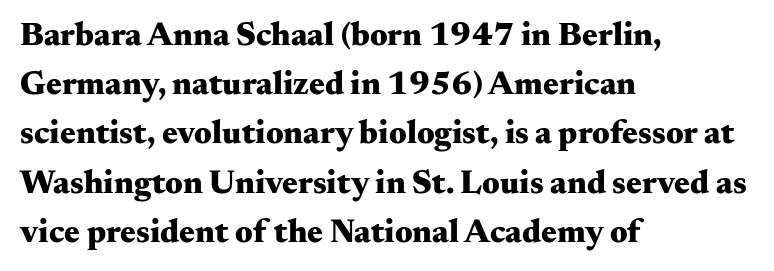
The image shows 33 px heavy, wide serif type, upright; set left-aligned, normal line spacing (1.49x), normal letter spacing, not underlined; medium stroke contrast and a small x-height.
